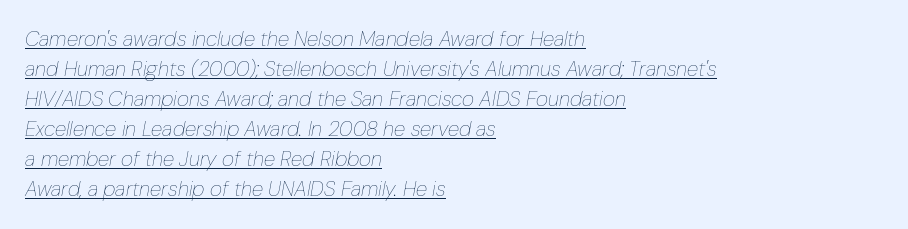
You could call the tracking neutral — neither tight nor loose. A typographer would call this underscored text. Vertical spacing — default. The lettering tilts uniformly, giving the passage an italic look.
